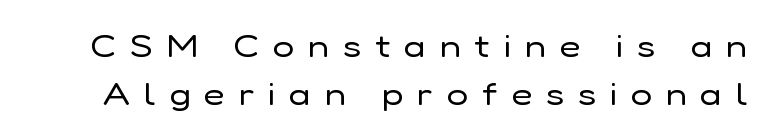
{"serif": "no", "italic": "no", "bold": "no", "weight": "regular", "width": "normal", "stroke_contrast": "low", "x_height": "medium", "monospaced": "no", "underline": "no", "line_spacing": "normal", "line_spacing_ratio": 1.5, "letter_spacing": "wide", "letter_spacing_em": 0.44, "glyph_px": 32}
